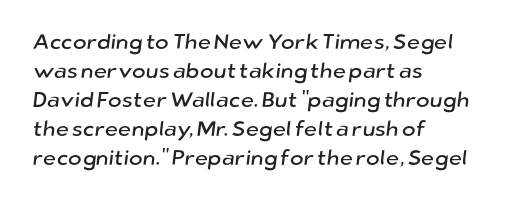
Q: Is the text underlined? A: No.
Q: How is the paragraph aligned? A: Left-aligned.
Q: Is the spacing between letters normal or unusually wide? A: Normal.
Q: Is the spacing between lines tight, normal or loose? A: Normal.
